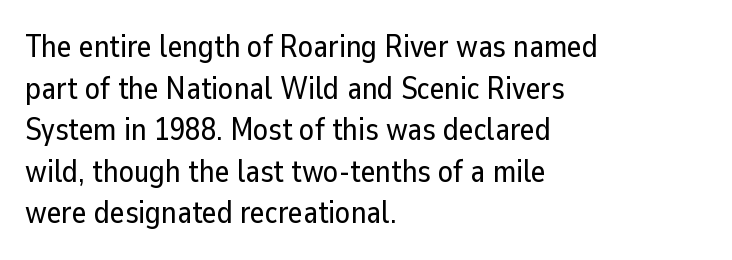
The image shows 31 px sans-serif type, upright; set left-aligned, normal line spacing (1.34x), normal letter spacing, not underlined; low stroke contrast and a medium x-height.
